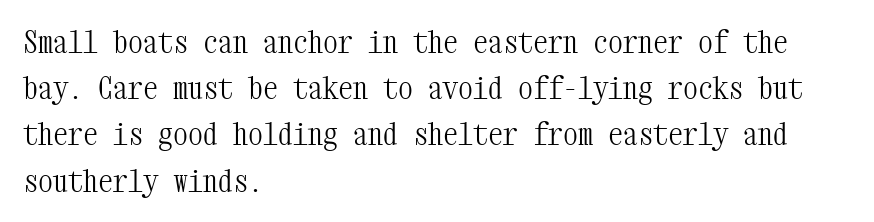
{"serif": "yes", "italic": "no", "bold": "no", "weight": "light", "width": "condensed", "stroke_contrast": "medium", "x_height": "medium", "monospaced": "yes", "underline": "no", "align": "left", "line_spacing": "normal", "line_spacing_ratio": 1.54, "letter_spacing": "normal", "letter_spacing_em": 0.0, "glyph_px": 30}
